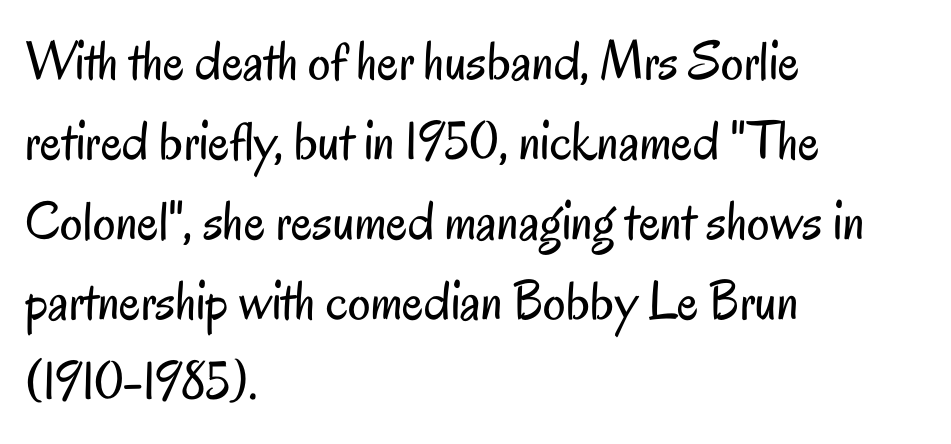
Q: Is the text bold? A: No.
Q: Is the text italic (slanted)? A: No, it is upright.
Q: Is the typeface a serif or a sans-serif typeface? A: Sans-serif.
Q: Is the text underlined? A: No.
Q: How is the paragraph aligned? A: Left-aligned.
Q: Is the spacing between letters normal or unusually wide? A: Normal.
Q: Is the spacing between lines tight, normal or loose? A: Normal.
Q: Width (condensed, normal, or wide)? A: Condensed.
Q: Stroke contrast? A: Low.
Q: x-height? A: Small.
Q: Monospaced? A: No.
